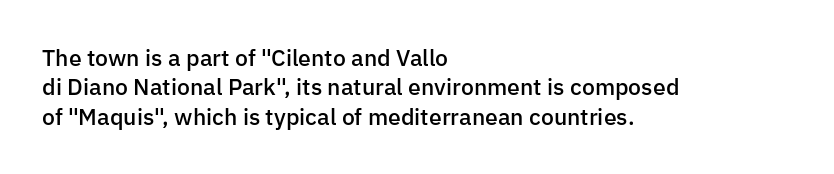
{"italic": "no", "bold": "semi", "underline": "no", "align": "left", "line_spacing": "normal", "line_spacing_ratio": 1.28, "letter_spacing": "normal", "letter_spacing_em": 0.0, "glyph_px": 23}
